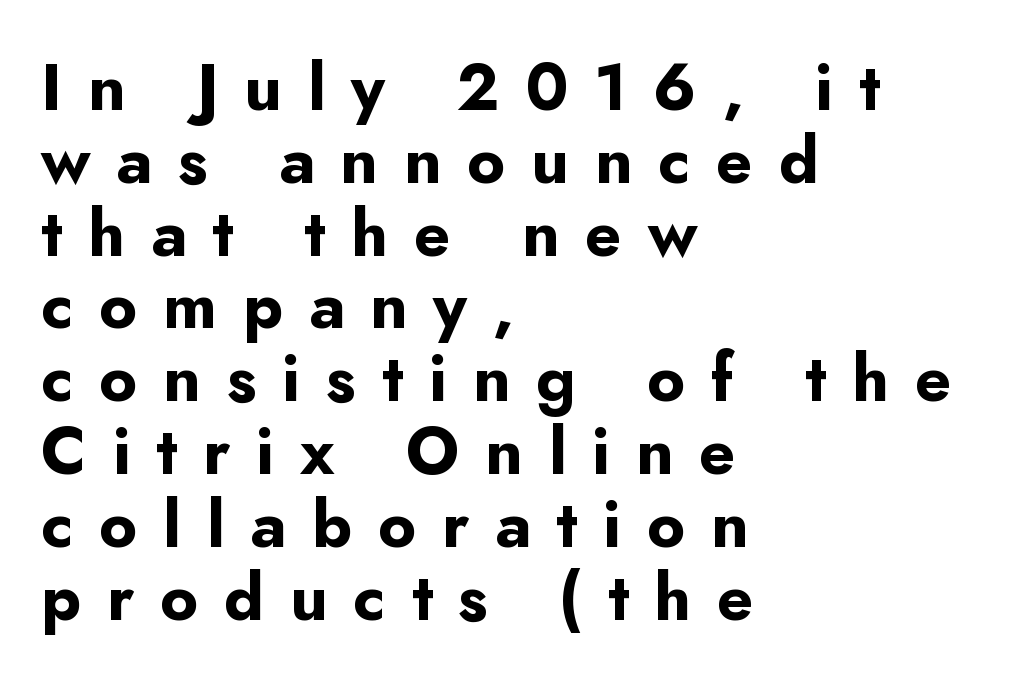
Characters remain perfectly vertical along every line. Has an underline been added? It has not. Does the type have serifs? No, each stem ends abruptly. You could only call the tracking loose — the letters float apart. Every row of glyphs begins at an identical x-position on the left.
